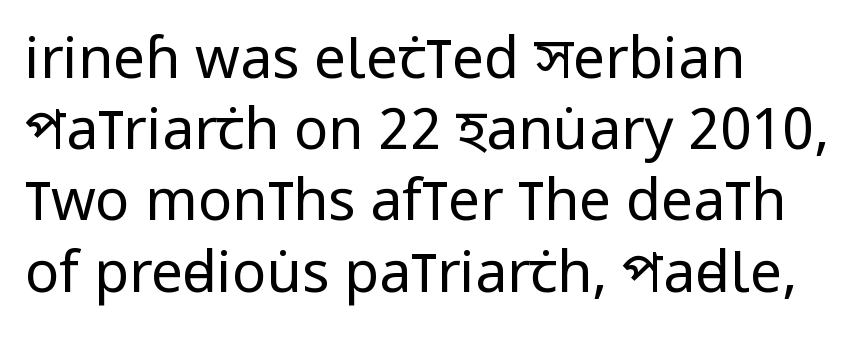
Q: Is the text bold? A: No.
Q: Is the text italic (slanted)? A: No, it is upright.
Q: Is the typeface a serif or a sans-serif typeface? A: Sans-serif.
Q: Is the text underlined? A: No.
Q: How is the paragraph aligned? A: Left-aligned.
Q: Is the spacing between letters normal or unusually wide? A: Normal.
Q: Is the spacing between lines tight, normal or loose? A: Normal.
Q: Width (condensed, normal, or wide)? A: Condensed.
Q: Stroke contrast? A: Low.
Q: x-height? A: Large.
Q: Monospaced? A: No.
